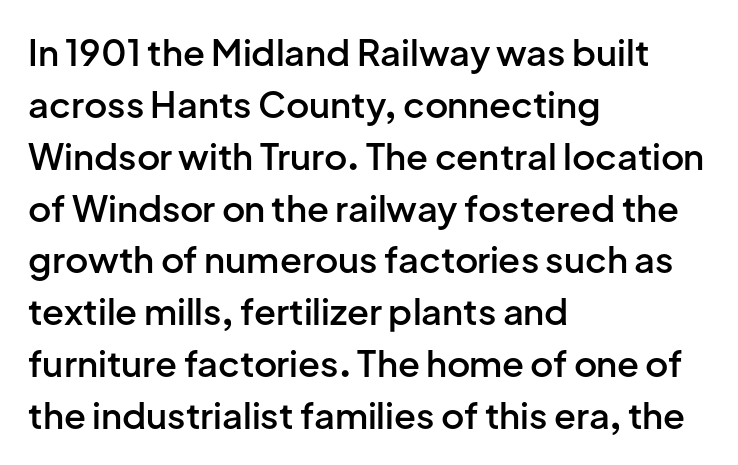
This is moderately heavy type, rendered in semibold. Plain, unruled lines of type. When letters stand straight like this, we call the style roman or upright. Reading down the block, your eye returns to a fixed left position each line. Letterform terminals end flat and unadorned throughout the passage. Quick note: interline space is typical.
